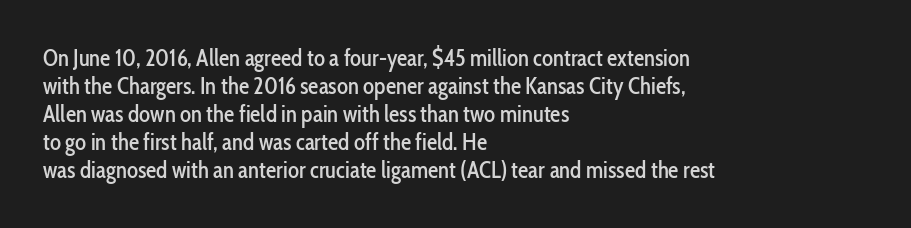
Look at the tracking — it's just the regular setting, nothing added. Caption: multi-line text, flush left, ragged right. Notice how the stems are strictly vertical — no italics here. A clean baseline with only descenders dipping below it.
